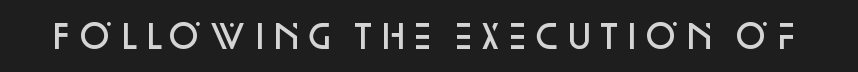
The image shows 32 px semibold sans-serif type, upright; set normal letter spacing, not underlined; low stroke contrast and a large x-height.
